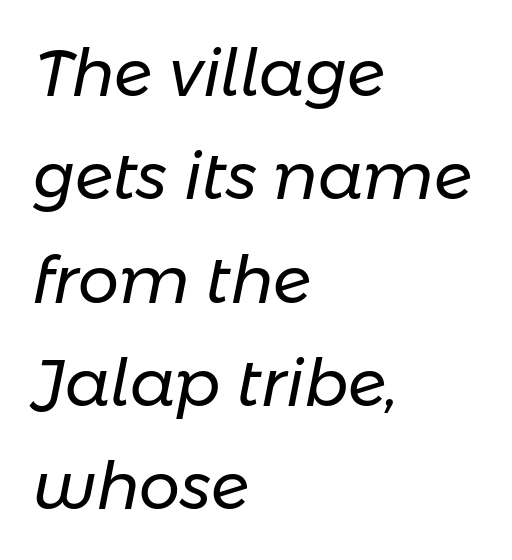
{"italic": "yes", "lean": "right", "slant_degrees": 11, "bold": "no", "weight": "regular", "width": "normal", "stroke_contrast": "low", "x_height": "medium", "monospaced": "no", "underline": "no", "align": "left", "line_spacing": "normal", "line_spacing_ratio": 1.59, "letter_spacing": "normal", "letter_spacing_em": 0.0, "glyph_px": 65}
